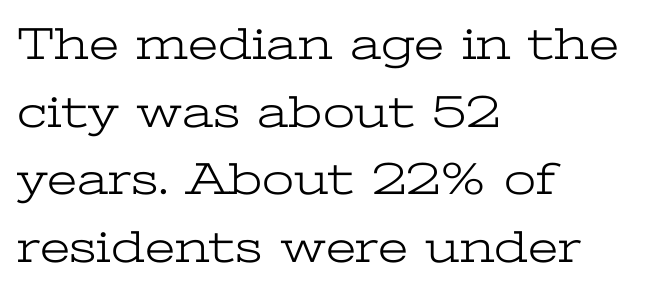
The image shows 46 px light, wide serif type, upright; set left-aligned, normal line spacing (1.47x), normal letter spacing, not underlined; low stroke contrast and a medium x-height.
